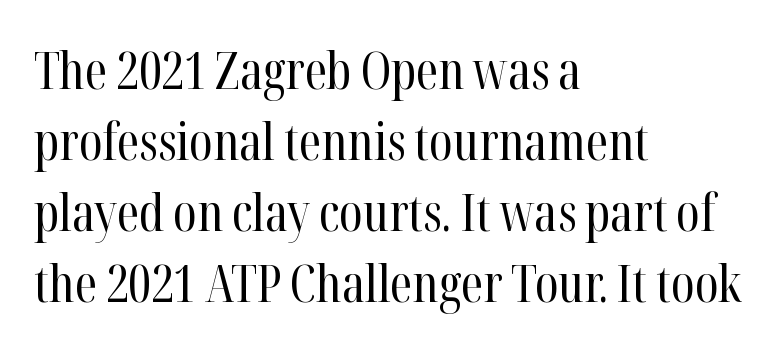
Nobody touched the tracking dial on this one. The face looks like a standard text weight, possibly lighter. Characters remain perfectly vertical along every line. Just letters on the line, the space beneath them empty. The letters advance in unequal steps, a hallmark of proportional type.
